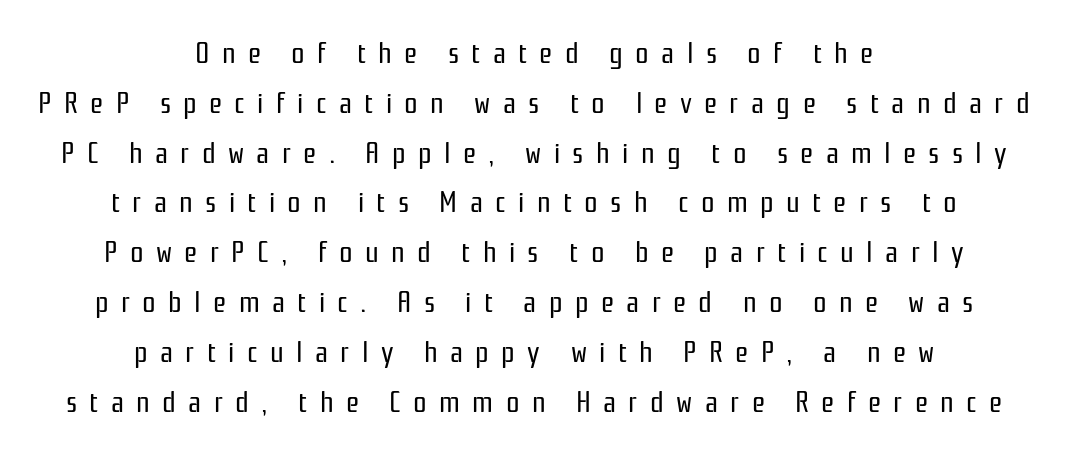
{"serif": "no", "italic": "no", "bold": "no", "weight": "regular", "width": "condensed", "stroke_contrast": "low", "x_height": "medium", "monospaced": "no", "underline": "no", "align": "center", "line_spacing": "normal", "line_spacing_ratio": 1.66, "letter_spacing": "wide", "letter_spacing_em": 0.41, "glyph_px": 30}
